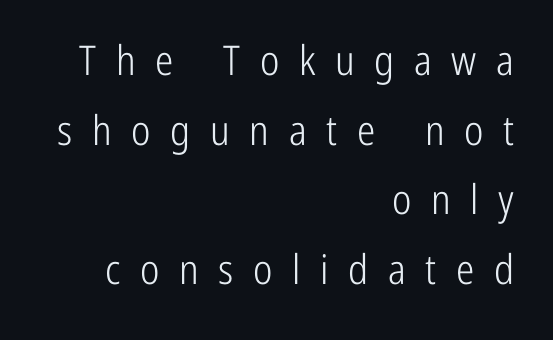
Q: Is the text bold? A: No.
Q: Is the text italic (slanted)? A: No, it is upright.
Q: Is the typeface a serif or a sans-serif typeface? A: Sans-serif.
Q: Is the text underlined? A: No.
Q: How is the paragraph aligned? A: Right-aligned.
Q: Is the spacing between letters normal or unusually wide? A: Unusually wide.
Q: Is the spacing between lines tight, normal or loose? A: Normal.
Q: Width (condensed, normal, or wide)? A: Condensed.
Q: Stroke contrast? A: Low.
Q: x-height? A: Medium.
Q: Monospaced? A: No.
